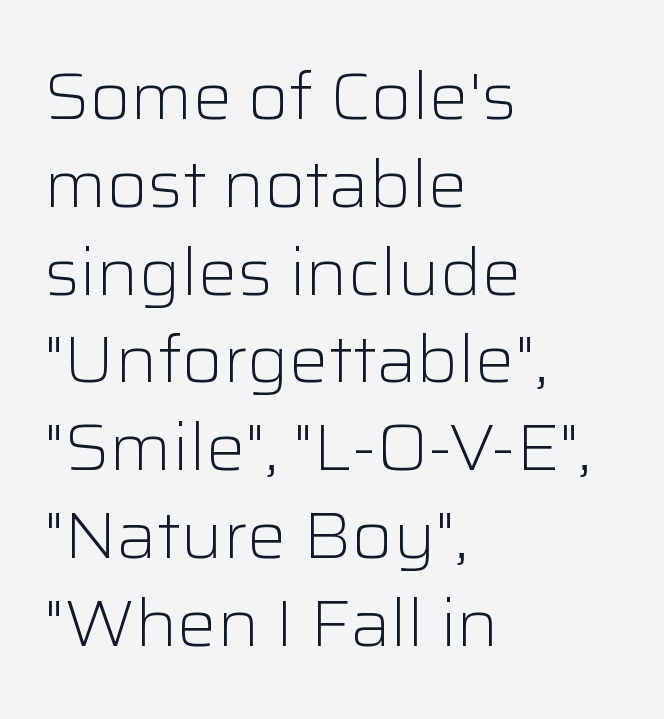
{"serif": "no", "italic": "no", "bold": "no", "weight": "light", "width": "normal", "stroke_contrast": "low", "x_height": "medium", "monospaced": "no", "underline": "no", "align": "left", "line_spacing": "normal", "line_spacing_ratio": 1.33, "letter_spacing": "normal", "letter_spacing_em": 0.0, "glyph_px": 66}
